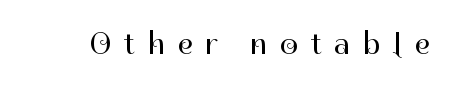
Quick note: underline off. Posture: straight, roman, zero tilt. A sans-serif font was chosen for this passage. The rendering uses natural spacing where letterforms have individual widths. Weight: not bold — regular or lighter. The letterforms stand isolated, each surrounded by extra space.
